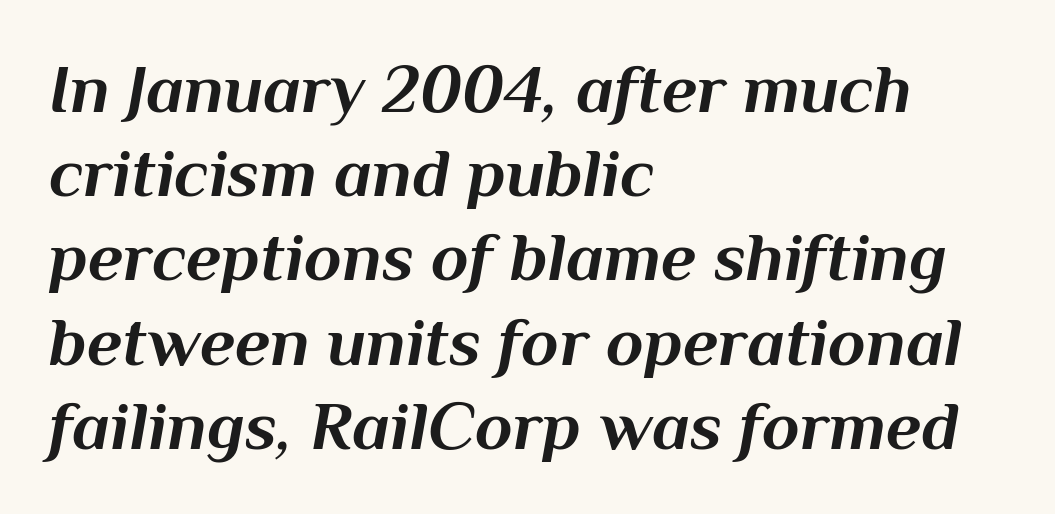
Bare-footed words on every line. Notice how the passage keeps a crisp vertical edge on the left only. Designer's note — italics engaged. The passage shown is emphatically bold.
